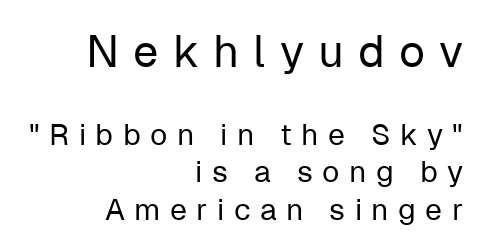
The image shows 45 px regular-weight sans-serif type, upright; set right-aligned, normal line spacing (1.26x), unusually wide letter spacing (+0.31 em), not underlined; the first (top) block is 1.5x larger; low stroke contrast and a medium x-height.
